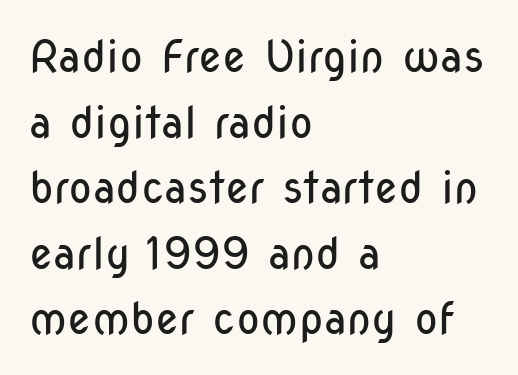
The image shows 44 px regular-weight, condensed sans-serif type, upright; set left-aligned, normal line spacing (1.49x), normal letter spacing, not underlined; low stroke contrast and a medium x-height.
